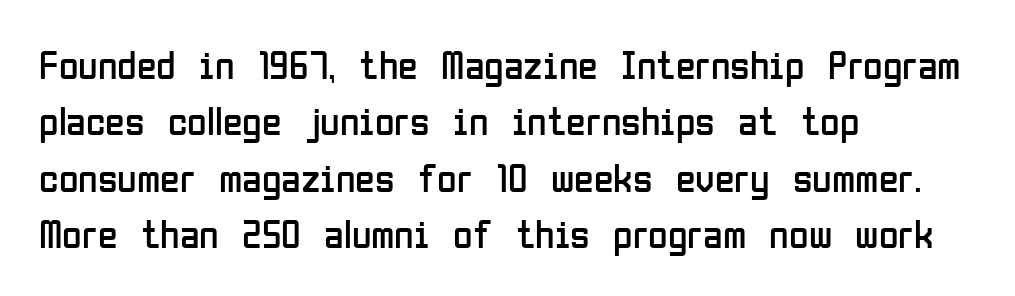
Q: Is the text bold? A: No.
Q: Is the text italic (slanted)? A: No, it is upright.
Q: Is the typeface a serif or a sans-serif typeface? A: Sans-serif.
Q: Is the text underlined? A: No.
Q: How is the paragraph aligned? A: Left-aligned.
Q: Is the spacing between letters normal or unusually wide? A: Normal.
Q: Is the spacing between lines tight, normal or loose? A: Normal.
Q: Width (condensed, normal, or wide)? A: Condensed.
Q: Stroke contrast? A: Low.
Q: x-height? A: Medium.
Q: Monospaced? A: No.
